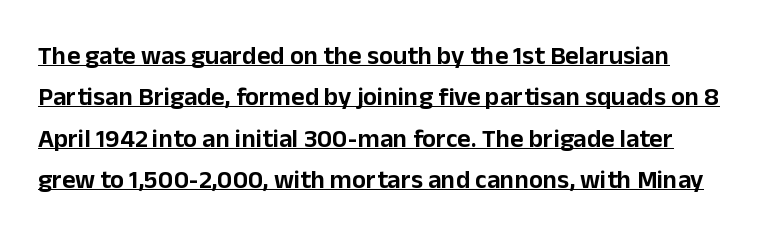
This sample keeps an unexceptional amount of space between lines. The lettering stays uniformly vertical, giving the passage a roman look. The words here are underlined. Each word holds together tightly as a unit, with standard inter-letter gaps.
